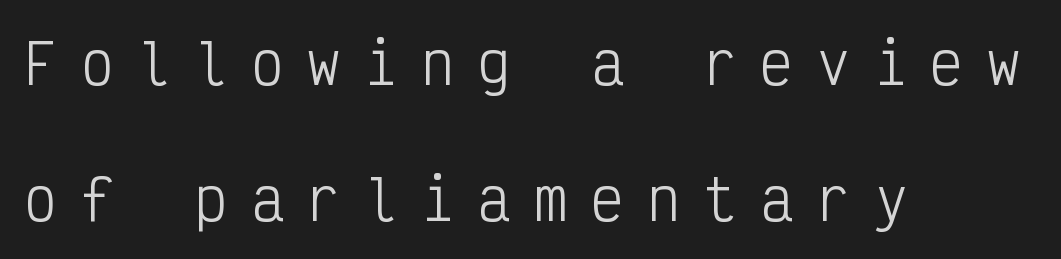
The image shows 55 px light, condensed sans-serif type, upright, monospaced; set left-aligned, loose line spacing (2.47x), unusually wide letter spacing (+0.43 em), not underlined; low stroke contrast and a medium x-height.
